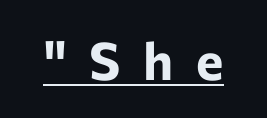
Q: Is the text bold? A: Yes.
Q: Is the text italic (slanted)? A: No, it is upright.
Q: Is the typeface a serif or a sans-serif typeface? A: Sans-serif.
Q: Is the text underlined? A: Yes.
Q: Is the spacing between letters normal or unusually wide? A: Unusually wide.
Q: Width (condensed, normal, or wide)? A: Normal.
Q: Stroke contrast? A: Low.
Q: x-height? A: Medium.
Q: Monospaced? A: No.
